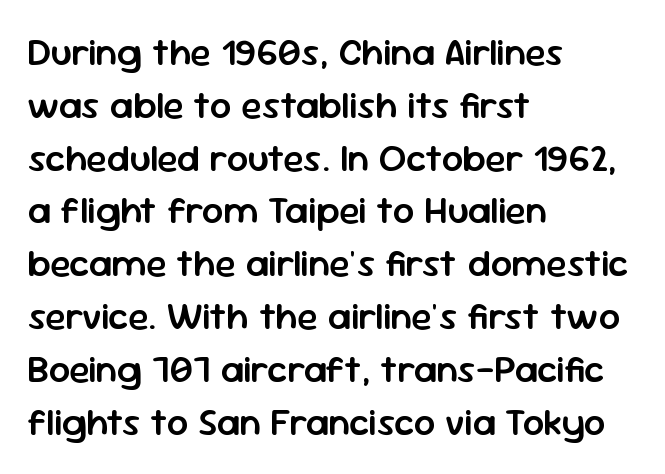
Here the designer chose a conventional face with non-uniform glyph widths. Interline gaps are of average width in this sample. Check under the words: just untouched page. Typeset ragged right — the left edge is the straight one. Observe the ordinary spacing: letters are neighbours, not strangers.
